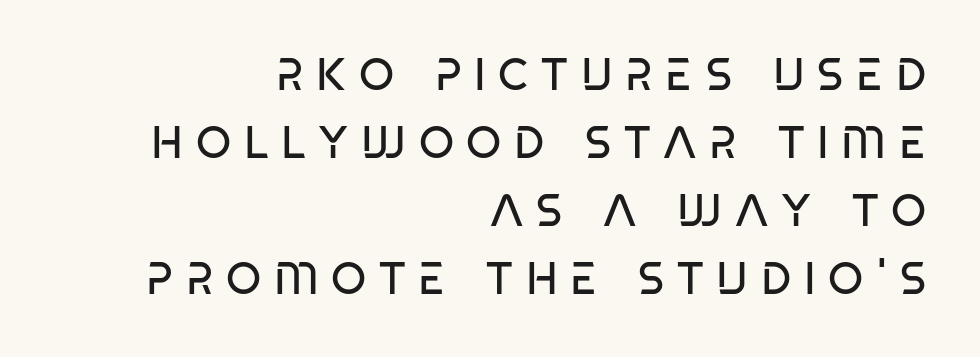
The ragged edge is on the left, which tells us the setting is flush right. Does the lettering tilt? It doesn't — this is upright. The passage shown stacks its lines at a standard gap. You could only call the tracking loose — the letters float apart. Descenders hang freely into open space. No chunkiness to these letters — they're not bold.
